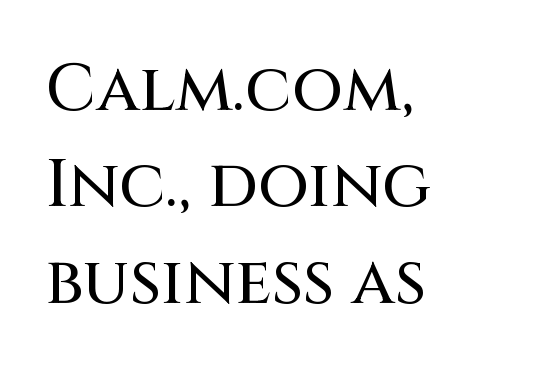
{"serif": "no", "italic": "no", "width": "normal", "stroke_contrast": "medium", "x_height": "large", "monospaced": "no", "underline": "no", "align": "left", "line_spacing": "normal", "line_spacing_ratio": 1.46, "letter_spacing": "normal", "letter_spacing_em": 0.0, "glyph_px": 66}
